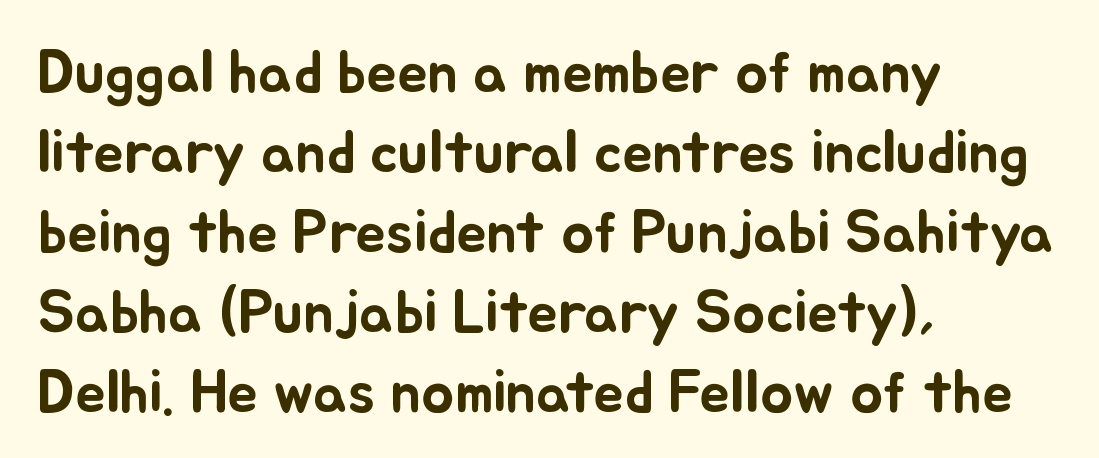
The image shows 61 px text type, upright; set left-aligned, normal line spacing (1.31x), normal letter spacing, not underlined; low stroke contrast and a small x-height.
